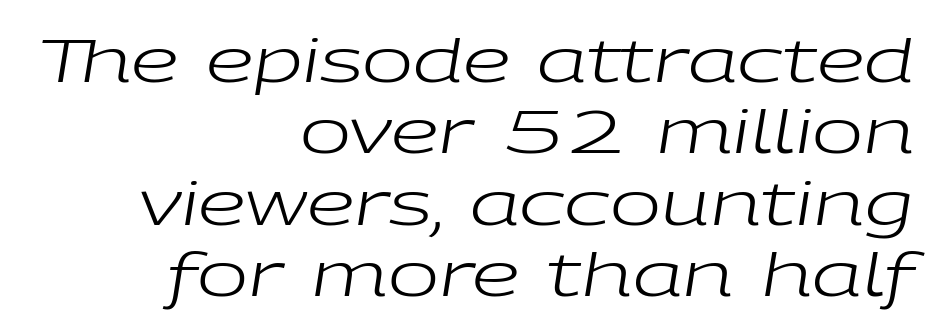
The image shows 61 px regular-weight, wide type, italic (leaning right); set right-aligned, line spacing 1.17x, normal letter spacing, not underlined; low stroke contrast and a medium x-height.
